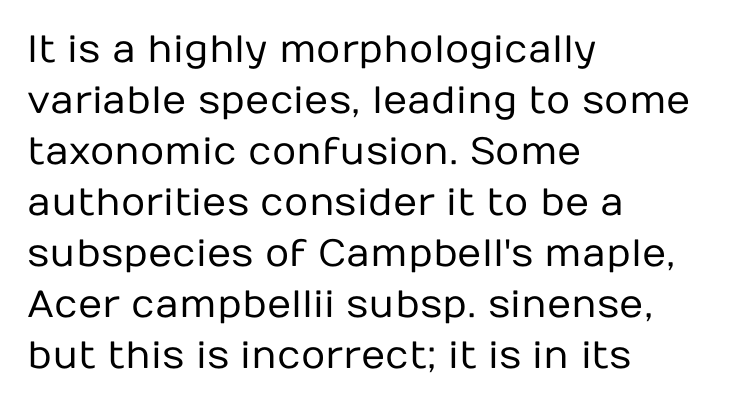
Q: Is the text bold? A: No.
Q: Is the text italic (slanted)? A: No, it is upright.
Q: Is the typeface a serif or a sans-serif typeface? A: Sans-serif.
Q: Is the text underlined? A: No.
Q: How is the paragraph aligned? A: Left-aligned.
Q: Is the spacing between letters normal or unusually wide? A: Normal.
Q: Is the spacing between lines tight, normal or loose? A: Normal.
Q: Width (condensed, normal, or wide)? A: Normal.
Q: Stroke contrast? A: Low.
Q: x-height? A: Medium.
Q: Monospaced? A: No.
